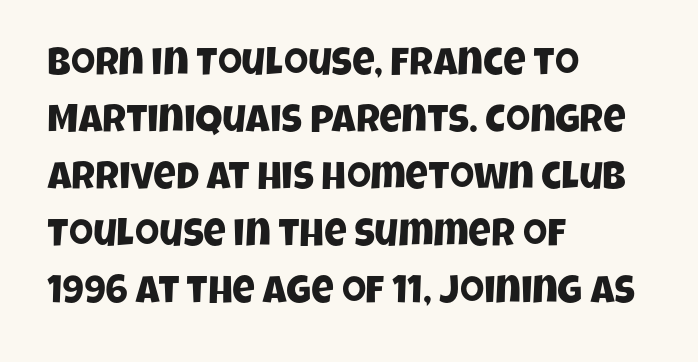
{"serif": "no", "width": "condensed", "stroke_contrast": "low", "x_height": "large", "monospaced": "no", "underline": "no", "align": "left", "line_spacing": "normal", "line_spacing_ratio": 1.46, "letter_spacing": "normal", "letter_spacing_em": 0.0, "glyph_px": 39}
